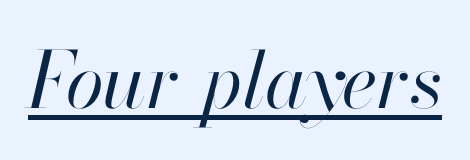
{"italic": "yes", "lean": "right", "slant_degrees": 13, "bold": "no", "weight": "regular", "width": "normal", "stroke_contrast": "high", "x_height": "small", "monospaced": "no", "underline": "yes", "letter_spacing": "normal", "letter_spacing_em": 0.0, "glyph_px": 78}
